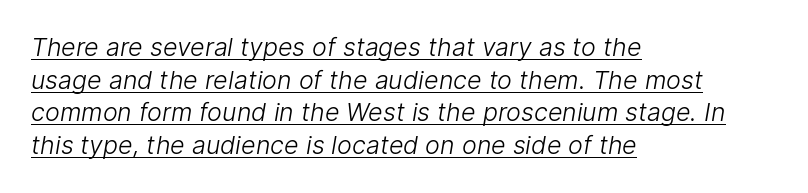
Q: Is the text bold? A: No.
Q: Is the text underlined? A: Yes.
Q: How is the paragraph aligned? A: Left-aligned.
Q: Is the spacing between letters normal or unusually wide? A: Normal.
Q: Is the spacing between lines tight, normal or loose? A: Normal.
